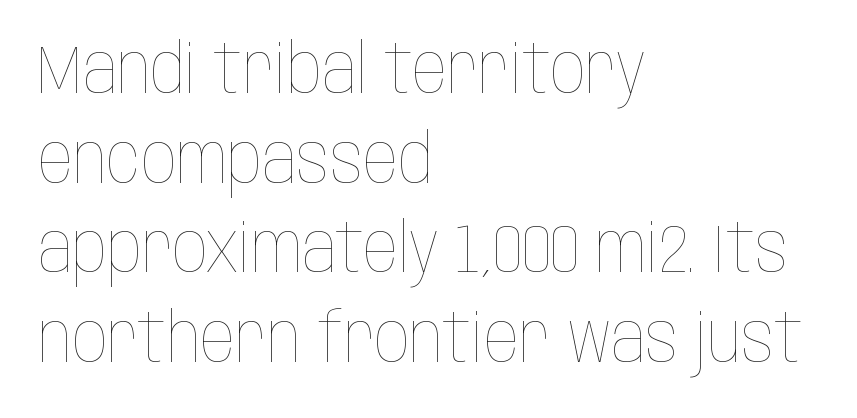
The image shows 69 px thin, condensed type, upright; set left-aligned, normal line spacing (1.3x), normal letter spacing, not underlined; low stroke contrast and a large x-height.
